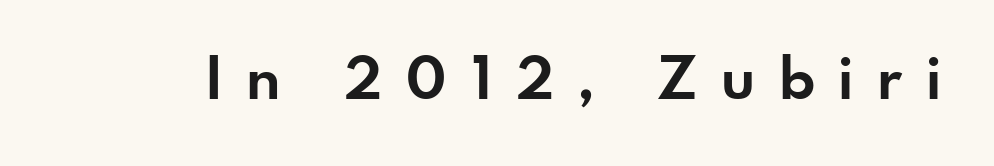
The image shows 58 px bold sans-serif type, upright; set unusually wide letter spacing (+0.41 em), not underlined; low stroke contrast and a small x-height.
